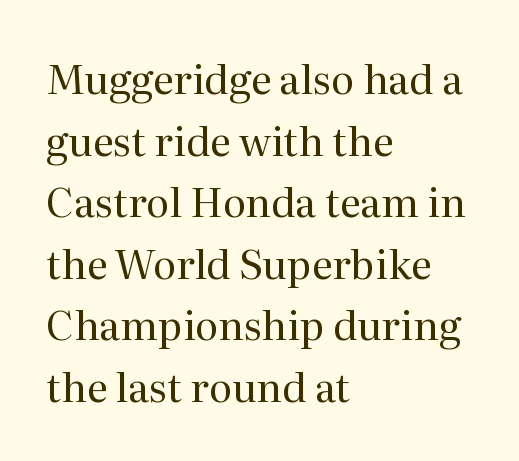
The space between consecutive lines is moderate. Weight: not bold — regular or lighter. Typographically, this falls in the serif category. Think of a printed novel: that variable character pitch is what you see here. Visually the block forms a straight wall on the left and a jagged coastline on the right.
